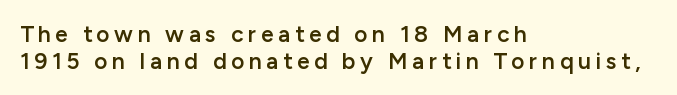
The image shows 23 px text type, upright; set left-aligned, line spacing 1.17x, unusually wide letter spacing (+0.2 em), not underlined.
